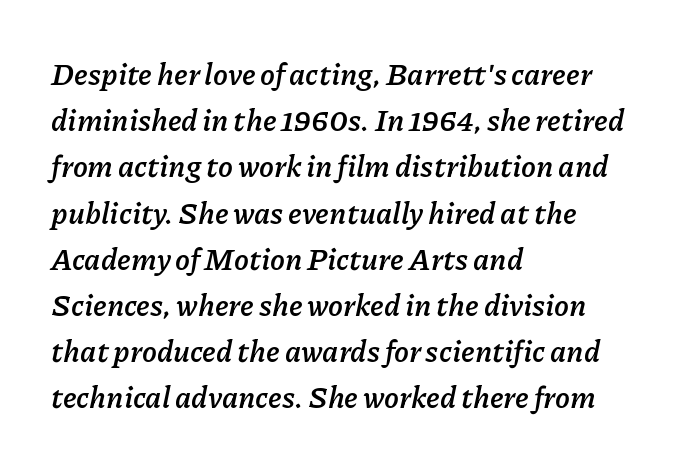
Q: Is the text bold? A: Yes.
Q: Is the text italic (slanted)? A: Yes, it leans right by about 11 degrees.
Q: Is the text underlined? A: No.
Q: How is the paragraph aligned? A: Left-aligned.
Q: Is the spacing between letters normal or unusually wide? A: Normal.
Q: Is the spacing between lines tight, normal or loose? A: Normal.
Q: Width (condensed, normal, or wide)? A: Normal.
Q: Stroke contrast? A: Low.
Q: x-height? A: Medium.
Q: Monospaced? A: No.
